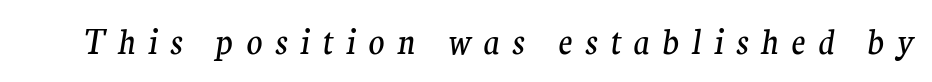
Is the type heavy? It reads as light-to-regular instead. Someone cranked the tracking dial way up on this one. The glyphs look as if they've been sheared to an angle. A typesetter would call this proportional, since set widths differ per character. Each letter's strokes conclude with small projecting serifs.
